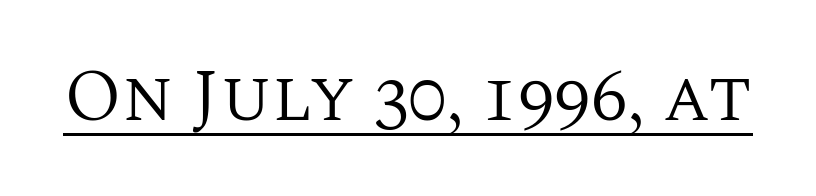
The image shows 73 px regular-weight serif type, upright; set normal letter spacing, underlined; medium stroke contrast and a large x-height.
